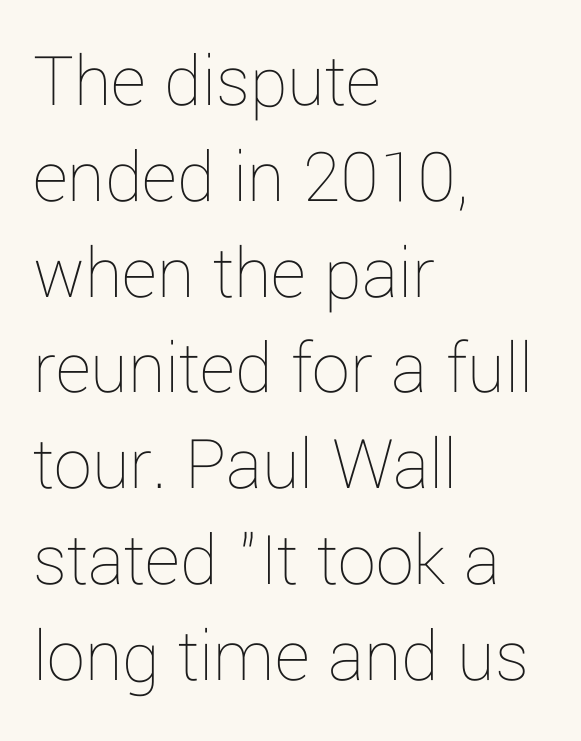
{"italic": "no", "bold": "no", "weight": "thin", "width": "normal", "stroke_contrast": "low", "x_height": "medium", "monospaced": "no", "underline": "no", "align": "left", "line_spacing": "normal", "line_spacing_ratio": 1.26, "letter_spacing": "normal", "letter_spacing_em": 0.0, "glyph_px": 76}
